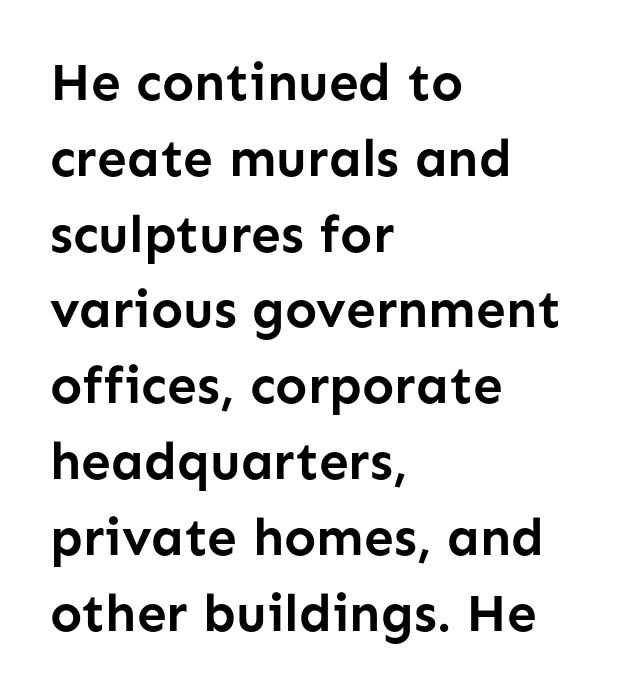
Q: Is the text bold? A: Yes.
Q: Is the text italic (slanted)? A: No, it is upright.
Q: Is the typeface a serif or a sans-serif typeface? A: Sans-serif.
Q: Is the text underlined? A: No.
Q: How is the paragraph aligned? A: Left-aligned.
Q: Is the spacing between letters normal or unusually wide? A: Normal.
Q: Is the spacing between lines tight, normal or loose? A: Normal.
Q: Width (condensed, normal, or wide)? A: Normal.
Q: Stroke contrast? A: Low.
Q: x-height? A: Medium.
Q: Monospaced? A: No.
